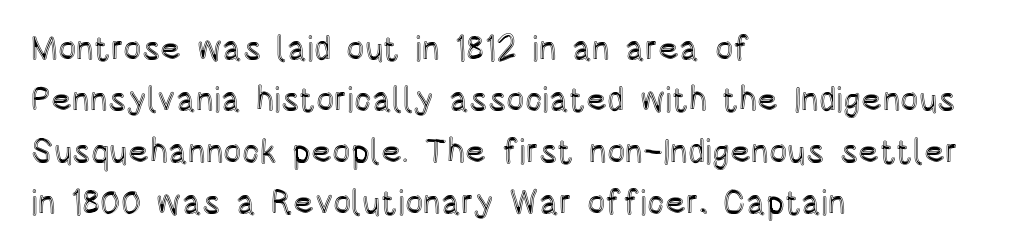
{"italic": "no", "width": "condensed", "x_height": "large", "monospaced": "no", "underline": "no", "align": "left", "line_spacing": "normal", "line_spacing_ratio": 1.51, "letter_spacing": "normal", "letter_spacing_em": 0.0, "glyph_px": 34}
